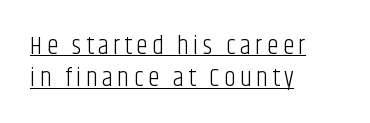
{"italic": "no", "bold": "no", "underline": "yes", "align": "left", "line_spacing": "normal", "line_spacing_ratio": 1.25, "glyph_px": 26}
